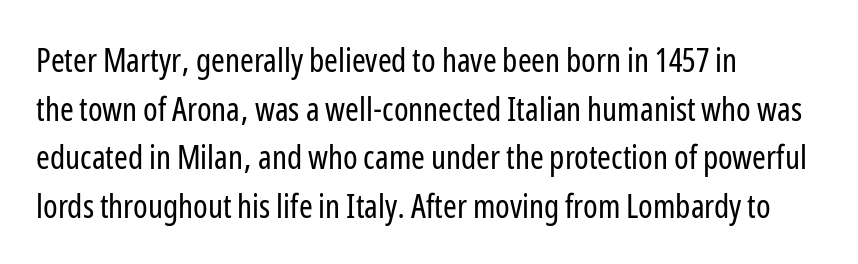
Horizontal bands of white between lines are of average thickness. The gap between lines stays unmarked. The font is comparable to plain body text, perhaps lighter. Are there feet on the stems? There aren't — it's a sans. The lines in this sample share a left origin and differ only in where they stop.
